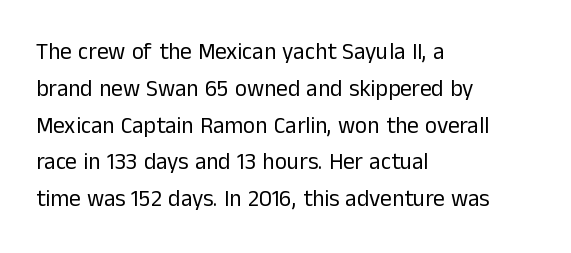
The rendering uses a moderate line-height, typical for paragraphs. The cut favours lightness, reaching ordinary text weight at its darkest. This is roman type, the default non-slanted kind. A student would call this left alignment; a typographer would say flush left, rag right. Honestly, there is no underline to notice here at all. The letterforms sit shoulder to shoulder at normal distance.
